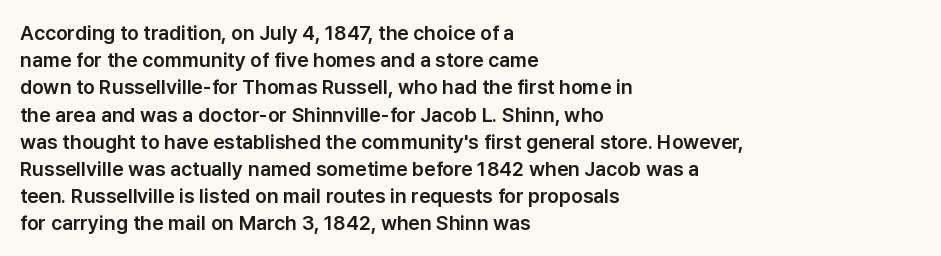
Q: Is the text italic (slanted)? A: No, it is upright.
Q: Is the text underlined? A: No.
Q: How is the paragraph aligned? A: Left-aligned.
Q: Is the spacing between letters normal or unusually wide? A: Normal.
Q: Is the spacing between lines tight, normal or loose? A: Normal.
